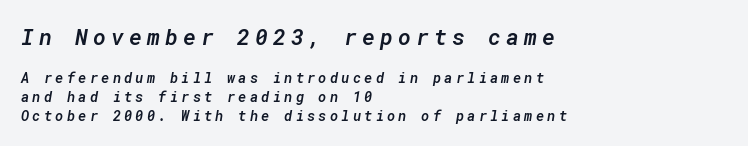
{"italic": "yes", "lean": "right", "slant_degrees": 10, "bold": "semi", "underline": "no", "align": "left", "line_spacing": "normal", "line_spacing_ratio": 1.34, "letter_spacing": "wide", "letter_spacing_em": 0.23, "larger_block": "first", "size_ratio": 1.57, "glyph_px": 22}
